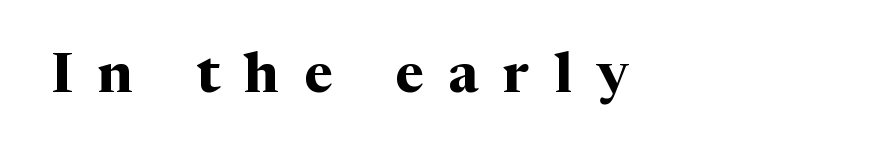
The image shows 55 px bold serif type, upright; set left-aligned, unusually wide letter spacing (+0.46 em), not underlined; medium stroke contrast and a medium x-height.
